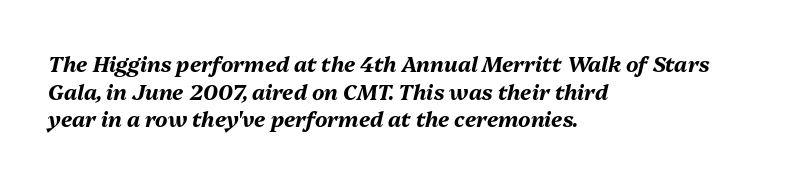
{"italic": "yes", "lean": "right", "slant_degrees": 13, "bold": "yes", "underline": "no", "align": "left", "line_spacing": "normal", "line_spacing_ratio": 1.32, "letter_spacing": "normal", "letter_spacing_em": 0.0, "glyph_px": 21}
